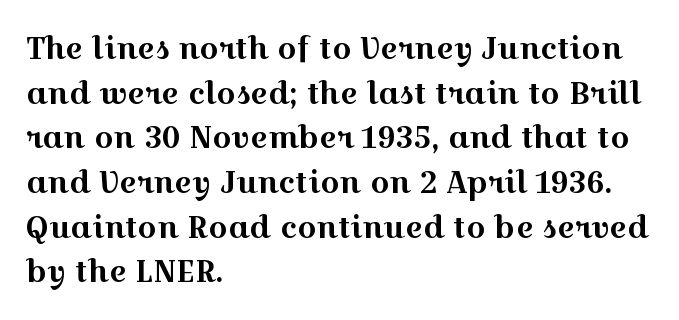
Q: Is the text italic (slanted)? A: No, it is upright.
Q: Is the typeface a serif or a sans-serif typeface? A: Serif.
Q: Is the text underlined? A: No.
Q: How is the paragraph aligned? A: Left-aligned.
Q: Is the spacing between letters normal or unusually wide? A: Normal.
Q: Is the spacing between lines tight, normal or loose? A: Normal.
Q: Width (condensed, normal, or wide)? A: Wide.
Q: x-height? A: Medium.
Q: Monospaced? A: No.
